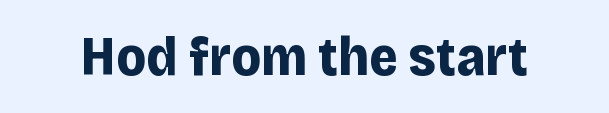
Typographic density is high because the face is bold. I'd call this a sans setting — the letters go barefoot. Nobody touched the tracking dial on this one. This sample uses an upright cut, with every glyph sitting square on the baseline. Honestly, there is no underline to notice here at all.
